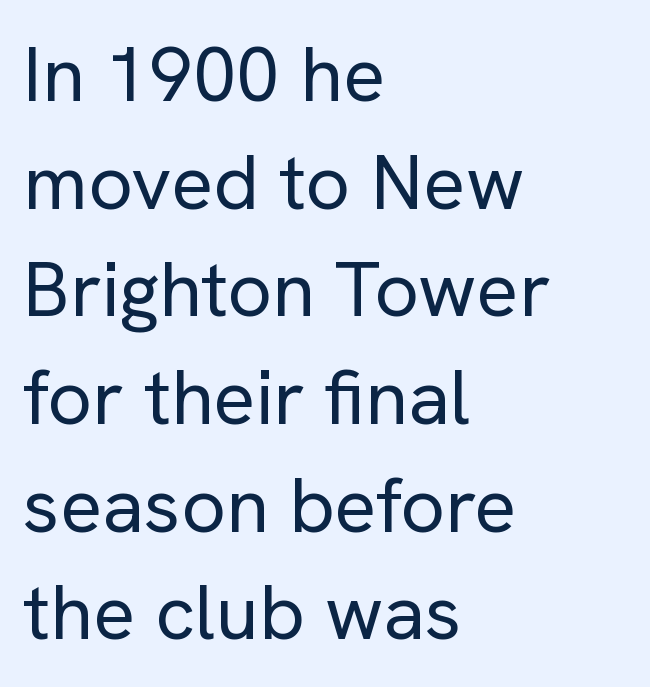
Q: Is the text bold? A: No.
Q: Is the text italic (slanted)? A: No, it is upright.
Q: Is the typeface a serif or a sans-serif typeface? A: Sans-serif.
Q: Is the text underlined? A: No.
Q: How is the paragraph aligned? A: Left-aligned.
Q: Is the spacing between letters normal or unusually wide? A: Normal.
Q: Is the spacing between lines tight, normal or loose? A: Normal.
Q: Width (condensed, normal, or wide)? A: Normal.
Q: Stroke contrast? A: Low.
Q: x-height? A: Medium.
Q: Monospaced? A: No.
